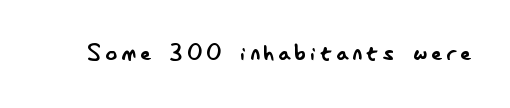
{"serif": "no", "italic": "no", "bold": "no", "weight": "regular", "width": "condensed", "stroke_contrast": "low", "x_height": "small", "monospaced": "no", "underline": "no", "glyph_px": 29}
